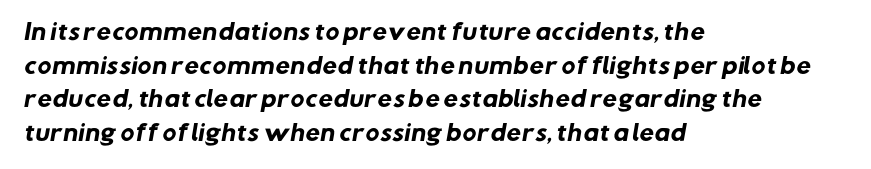
Tracking here is standard; glyphs follow each other at the usual distance. Horizontally, the lines are justified to the leading edge only. The words here are not underlined. How heavy is the stroke? Heavy — this is a bold. Successive baselines arrive at the customary interval.
